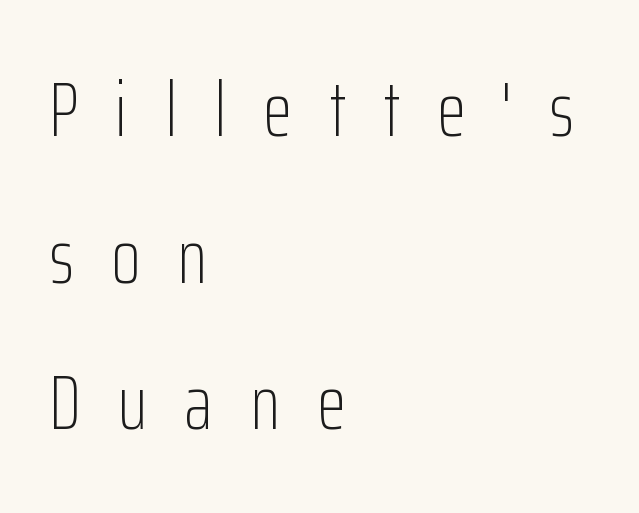
Q: Is the text bold? A: No.
Q: Is the text italic (slanted)? A: No, it is upright.
Q: Is the typeface a serif or a sans-serif typeface? A: Sans-serif.
Q: Is the text underlined? A: No.
Q: How is the paragraph aligned? A: Left-aligned.
Q: Is the spacing between letters normal or unusually wide? A: Unusually wide.
Q: Is the spacing between lines tight, normal or loose? A: Loose.
Q: Width (condensed, normal, or wide)? A: Condensed.
Q: Stroke contrast? A: Low.
Q: x-height? A: Medium.
Q: Monospaced? A: No.
